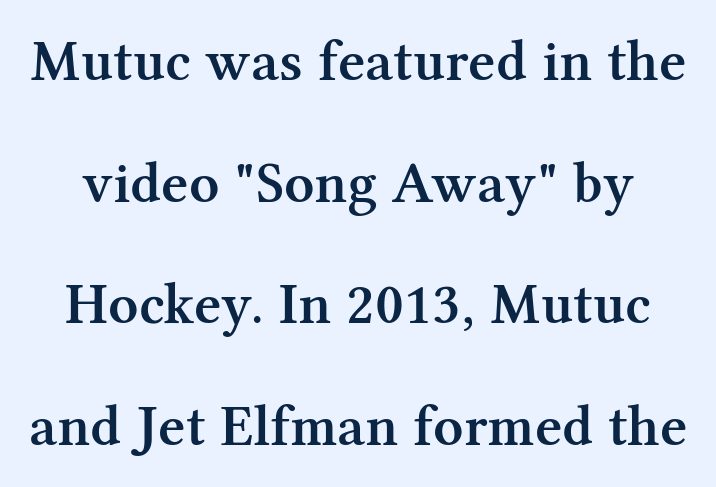
{"serif": "yes", "italic": "no", "bold": "semi", "weight": "semibold", "width": "normal", "stroke_contrast": "medium", "x_height": "medium", "monospaced": "no", "underline": "no", "line_spacing": "loose", "line_spacing_ratio": 2.06, "letter_spacing": "normal", "letter_spacing_em": 0.0, "glyph_px": 59}
